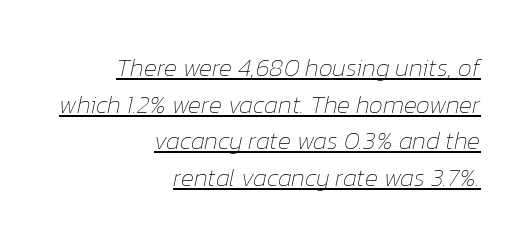
{"italic": "yes", "lean": "right", "slant_degrees": 12, "bold": "no", "underline": "yes", "align": "right", "line_spacing": "normal", "line_spacing_ratio": 1.47, "letter_spacing": "normal", "letter_spacing_em": 0.0, "glyph_px": 25}
